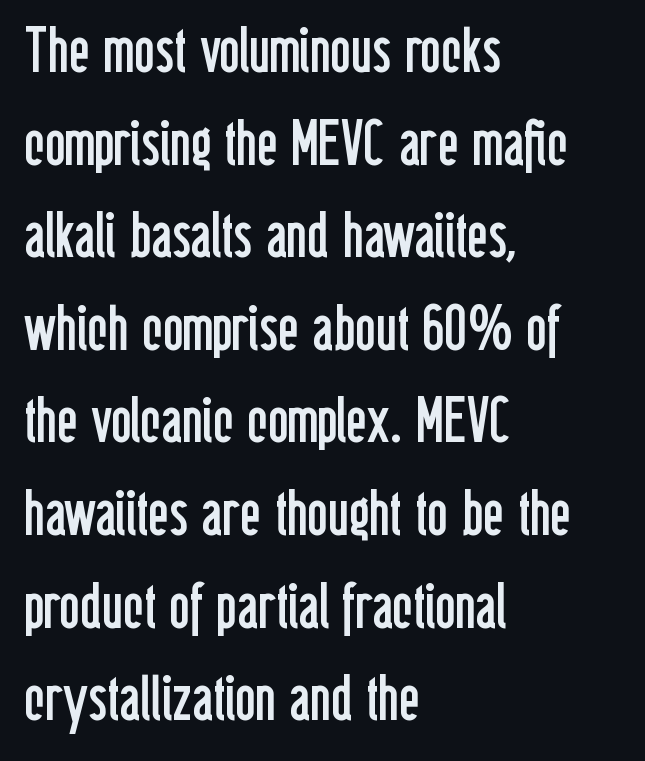
The face used here is proportionally spaced, like ordinary book or web type. This sample keeps an unexceptional amount of space between lines. Caption: multi-line text, flush left, ragged right. Grotesque or geometric, the face here clearly has no serifs.
